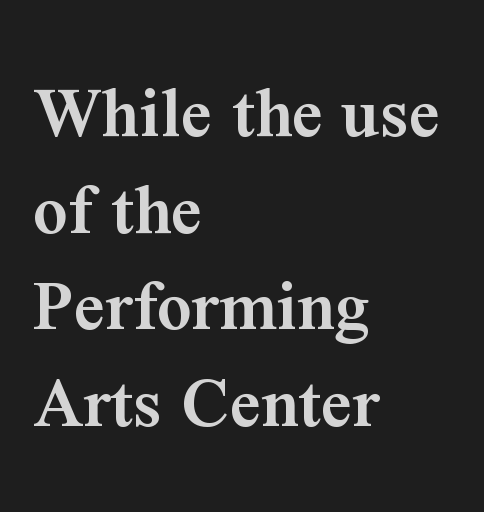
Q: Is the text bold? A: Semi-bold.
Q: Is the text italic (slanted)? A: No, it is upright.
Q: Is the typeface a serif or a sans-serif typeface? A: Serif.
Q: Is the text underlined? A: No.
Q: How is the paragraph aligned? A: Left-aligned.
Q: Is the spacing between letters normal or unusually wide? A: Normal.
Q: Is the spacing between lines tight, normal or loose? A: Normal.
Q: Width (condensed, normal, or wide)? A: Normal.
Q: Stroke contrast? A: Medium.
Q: x-height? A: Medium.
Q: Monospaced? A: No.
